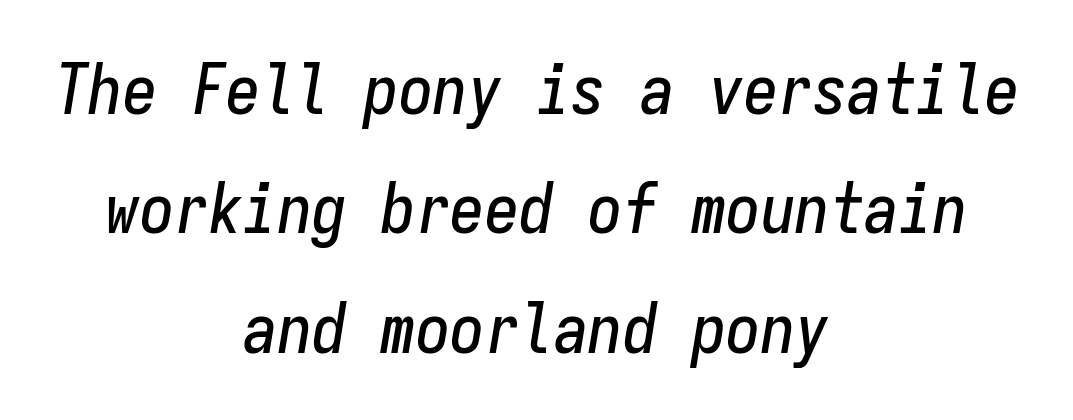
Think of a typewriter: that constant character pitch is what you see here. The whitespace from short lines is split evenly between both sides. Letter spacing: default. The words here are not underlined. You can tell it's italic because the verticals aren't actually vertical.
